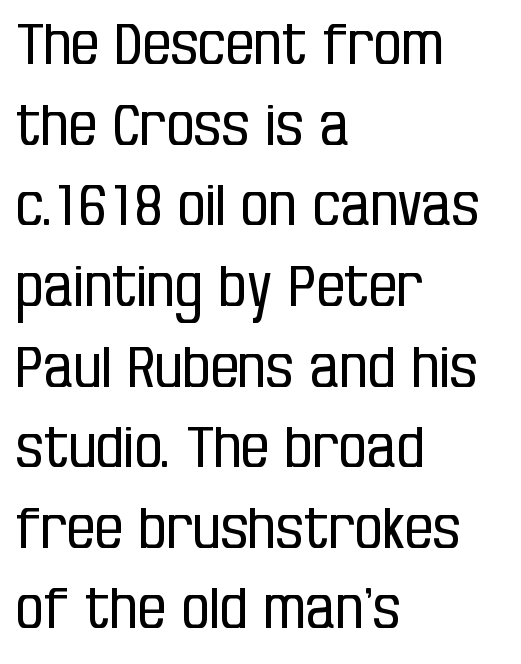
Q: Is the text bold? A: No.
Q: Is the text italic (slanted)? A: No, it is upright.
Q: Is the typeface a serif or a sans-serif typeface? A: Sans-serif.
Q: Is the text underlined? A: No.
Q: How is the paragraph aligned? A: Left-aligned.
Q: Is the spacing between letters normal or unusually wide? A: Normal.
Q: Is the spacing between lines tight, normal or loose? A: Normal.
Q: Width (condensed, normal, or wide)? A: Condensed.
Q: Stroke contrast? A: Low.
Q: x-height? A: Large.
Q: Monospaced? A: No.
